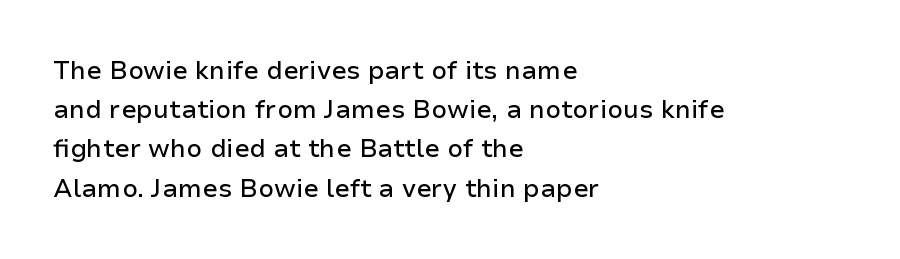
{"italic": "no", "underline": "no", "align": "left", "line_spacing": "normal", "line_spacing_ratio": 1.57, "letter_spacing": "normal", "letter_spacing_em": 0.0, "glyph_px": 25}
